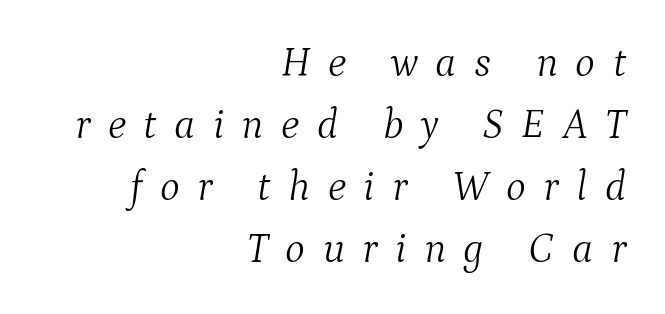
Line spacing here is normal. Layout note: lines flush right. Words float on clear page, feet unadorned. Each letter keeps its own natural width here, so spacing adapts to shape. These lines have a slow, spaced-out rhythm from letter to letter.
